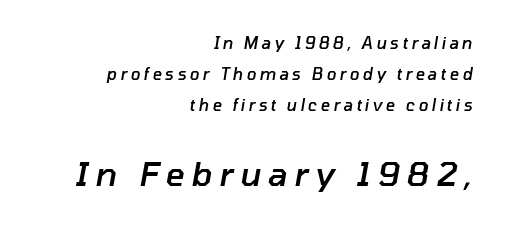
Q: Is the text bold? A: Semi-bold.
Q: Is the text italic (slanted)? A: Yes, it leans right by about 10 degrees.
Q: Is the text underlined? A: No.
Q: How is the paragraph aligned? A: Right-aligned.
Q: Is the spacing between letters normal or unusually wide? A: Unusually wide.
Q: Is the spacing between lines tight, normal or loose? A: Loose.
Q: Which block of text is set in a larger size, the first (top) or the second (bottom)? A: The second (bottom) one.
Q: Width (condensed, normal, or wide)? A: Normal.
Q: Stroke contrast? A: Low.
Q: x-height? A: Medium.
Q: Monospaced? A: No.
